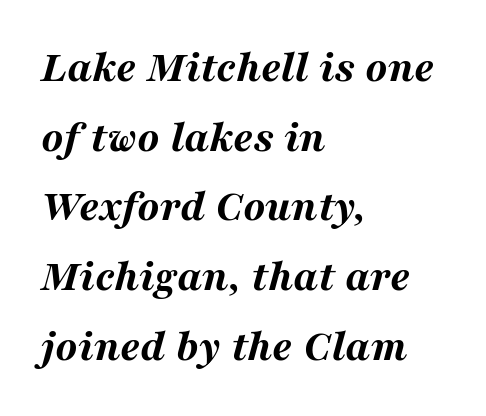
Q: Is the text bold? A: Yes.
Q: Is the text italic (slanted)? A: Yes, it leans right by about 16 degrees.
Q: Is the text underlined? A: No.
Q: How is the paragraph aligned? A: Left-aligned.
Q: Is the spacing between letters normal or unusually wide? A: Normal.
Q: Is the spacing between lines tight, normal or loose? A: Normal.
Q: Width (condensed, normal, or wide)? A: Wide.
Q: Stroke contrast? A: Medium.
Q: x-height? A: Medium.
Q: Monospaced? A: No.
